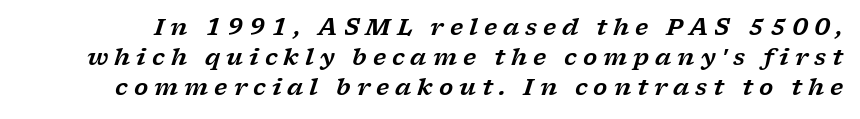
Tall strokes in this sample are angled rather than plumb. Notice how descenders clear the ascenders below comfortably — that's standard leading. The tracking reads as deliberately expanded to a designer's eye. Words float on clear page, feet unadorned.
